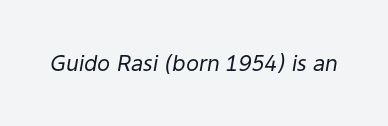
{"italic": "yes", "lean": "right", "slant_degrees": 9, "bold": "no", "underline": "no", "letter_spacing": "normal", "letter_spacing_em": 0.0, "glyph_px": 22}
